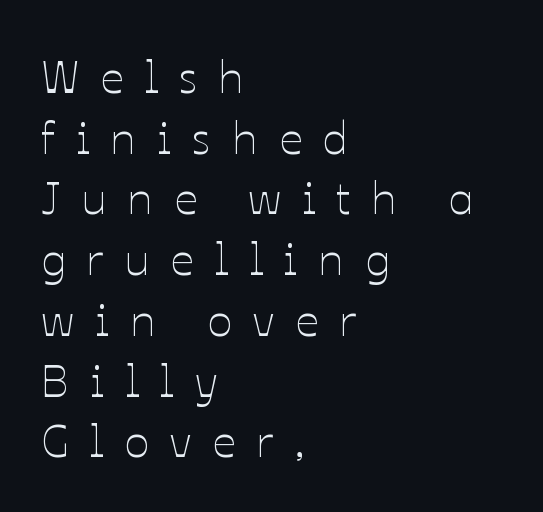
Only glyphs here, with clear space below each row. Compared with a centered layout, this one pins lines to the left instead. Every stem runs plumb, perpendicular to the baseline. The face used here is rendered with a markedly widened letterfit.
